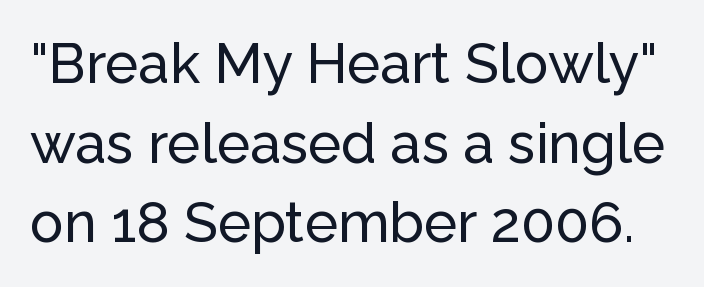
No feet cap the strokes, marking this as sans-serif type. Compared with typical paragraphs, the rows here are spaced about the same. Nothing unusual about the tracking: characters are spaced as the font intends. If you drew a line through each stem, it would be perfectly vertical.
